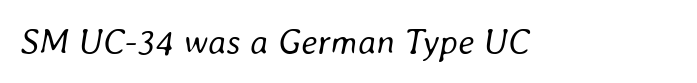
The image shows 35 px regular-weight type, italic (leaning right); set normal letter spacing, not underlined; low stroke contrast and a medium x-height.
